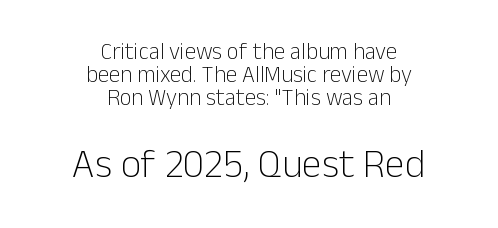
The image shows 40 px light sans-serif type, upright; set centered, tight line spacing (1.0x), normal letter spacing, not underlined; the second (bottom) block is 1.74x larger; low stroke contrast and a medium x-height.
